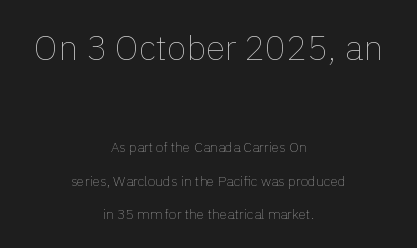
The passage shown is not bold in any degree. Caption: multi-line text, centered on the measure. Each letter keeps its own natural width here, so spacing adapts to shape. The emphasis by scale lands on block number one, above. Descenders are the only things crossing below the line. The line-height multiplier appears high, well above default.
